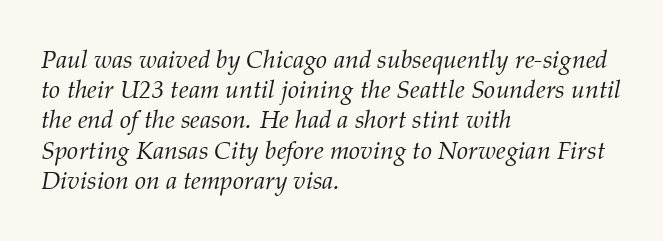
Is this a heavy cut? Hardly; it is regular or lighter. Would a proofreader flag this as italicized? Yes. How are the letters spaced? Ordinarily, with no added tracking. Underlining? Definitely not there. The typesetter chose a ragged-right arrangement here.
